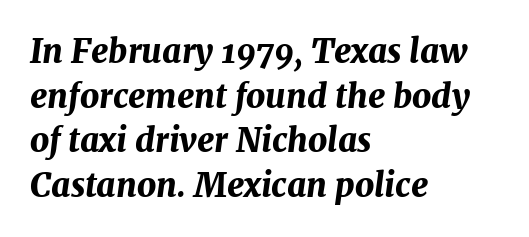
{"italic": "yes", "lean": "right", "slant_degrees": 7, "bold": "yes", "weight": "bold", "width": "normal", "stroke_contrast": "medium", "x_height": "medium", "monospaced": "no", "underline": "no", "align": "left", "line_spacing": "normal", "line_spacing_ratio": 1.35, "letter_spacing": "normal", "letter_spacing_em": 0.0, "glyph_px": 33}
